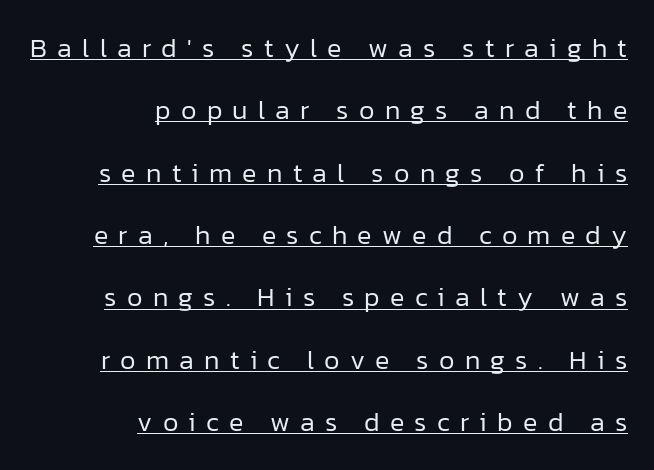
In terms of letterspacing, this is a distinctly airy, spread setting. A typesetter would call this leading open, well beyond the default. This rendering uses right alignment, leaving the left contour irregular. In terms of posture, this sample is upright. The font sits on the lighter half of the weight spectrum, regular included.
